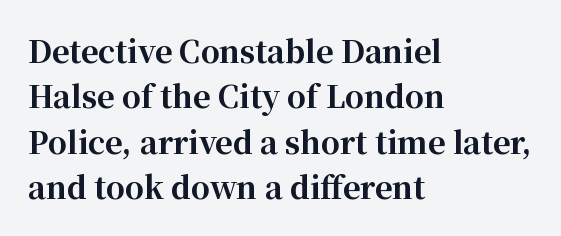
Q: Is the text bold? A: Yes.
Q: Is the text italic (slanted)? A: No, it is upright.
Q: Is the typeface a serif or a sans-serif typeface? A: Serif.
Q: Is the text underlined? A: No.
Q: How is the paragraph aligned? A: Left-aligned.
Q: Is the spacing between letters normal or unusually wide? A: Normal.
Q: Is the spacing between lines tight, normal or loose? A: Normal.
Q: Width (condensed, normal, or wide)? A: Normal.
Q: Stroke contrast? A: High.
Q: x-height? A: Medium.
Q: Monospaced? A: No.
